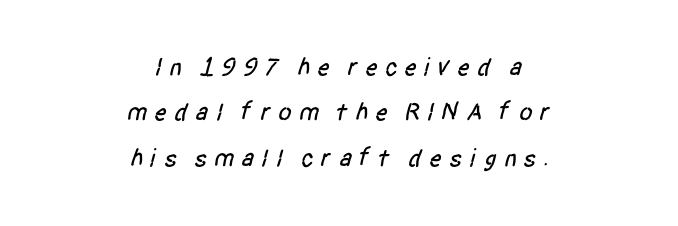
Clear beneath every line of the passage. Centered paragraph, ragged on both sides. The letters are spread apart with noticeably loose tracking.
